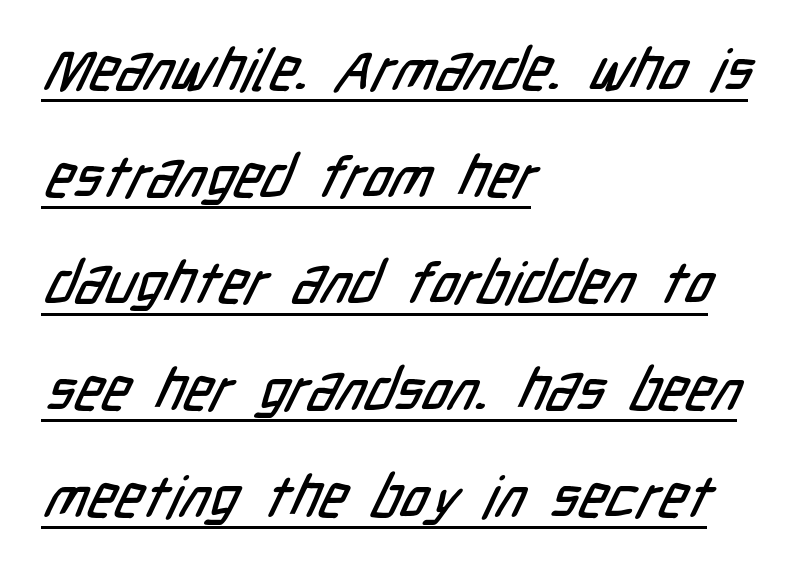
The image shows 58 px condensed sans-serif type; set left-aligned, line spacing 1.84x, normal letter spacing, underlined; low stroke contrast and a medium x-height.
